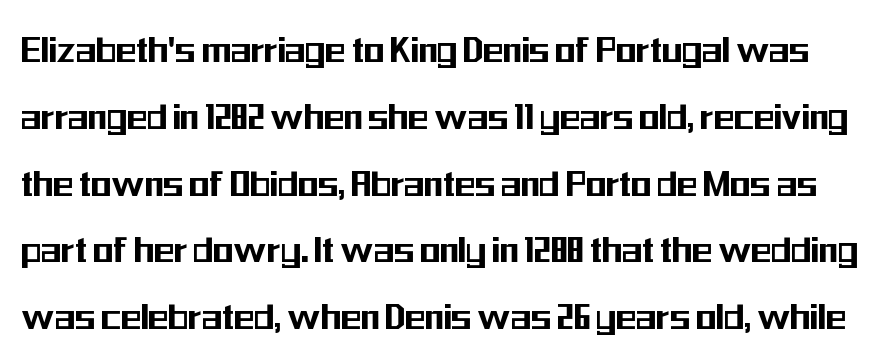
Is this a fixed-width face? No — the glyphs have proportional, varying widths. The tracking reads as untouched default to a designer's eye. Leading: standard. The lettering stays uniformly vertical, giving the passage a roman look.
